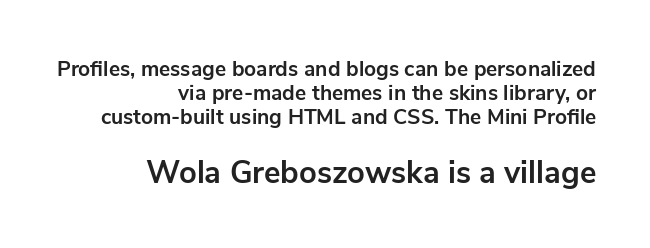
The image shows 31 px bold sans-serif type, upright; set right-aligned, tight line spacing (1.14x), normal letter spacing, not underlined; the second (bottom) block is 1.48x larger; low stroke contrast and a medium x-height.
